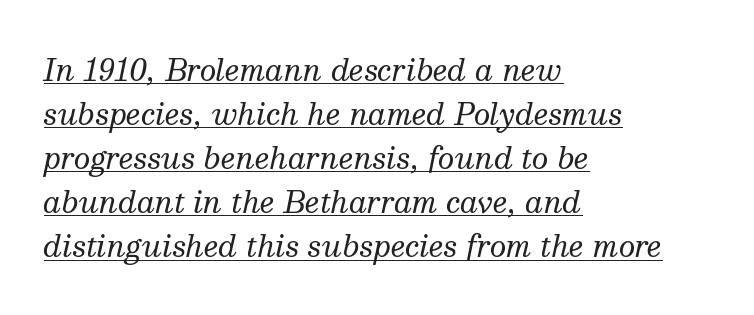
Q: Is the text bold? A: No.
Q: Is the text italic (slanted)? A: Yes, it leans right by about 13 degrees.
Q: Is the typeface a serif or a sans-serif typeface? A: Serif.
Q: Is the text underlined? A: Yes.
Q: How is the paragraph aligned? A: Left-aligned.
Q: Is the spacing between letters normal or unusually wide? A: Normal.
Q: Is the spacing between lines tight, normal or loose? A: Normal.
Q: Width (condensed, normal, or wide)? A: Normal.
Q: Stroke contrast? A: Medium.
Q: x-height? A: Medium.
Q: Monospaced? A: No.
